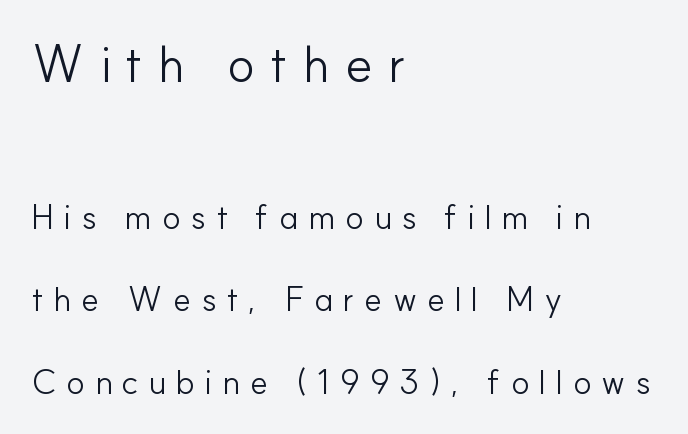
The image shows 51 px light sans-serif type, upright; set left-aligned, loose line spacing (2.42x), unusually wide letter spacing (+0.29 em), not underlined; the first (top) block is 1.5x larger; low stroke contrast and a small x-height.
